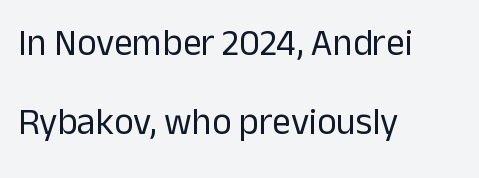
The image shows 37 px regular-weight sans-serif type, upright; set left-aligned, loose line spacing (2.13x), normal letter spacing, not underlined; low stroke contrast and a medium x-height.
